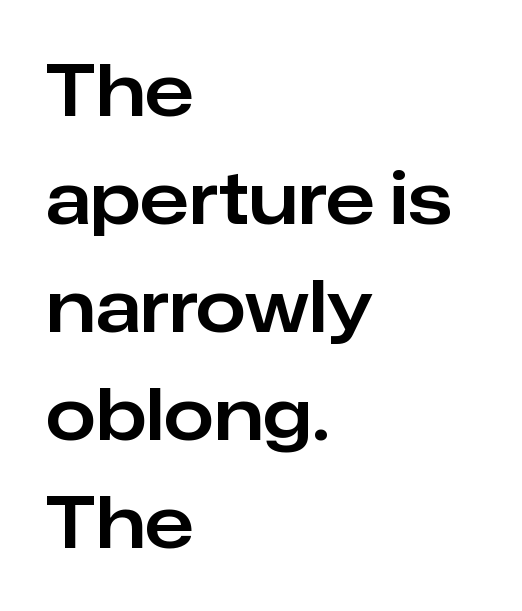
{"serif": "no", "italic": "no", "width": "normal", "stroke_contrast": "low", "x_height": "medium", "monospaced": "no", "underline": "no", "align": "left", "line_spacing": "normal", "line_spacing_ratio": 1.5, "letter_spacing": "normal", "letter_spacing_em": 0.0, "glyph_px": 72}
